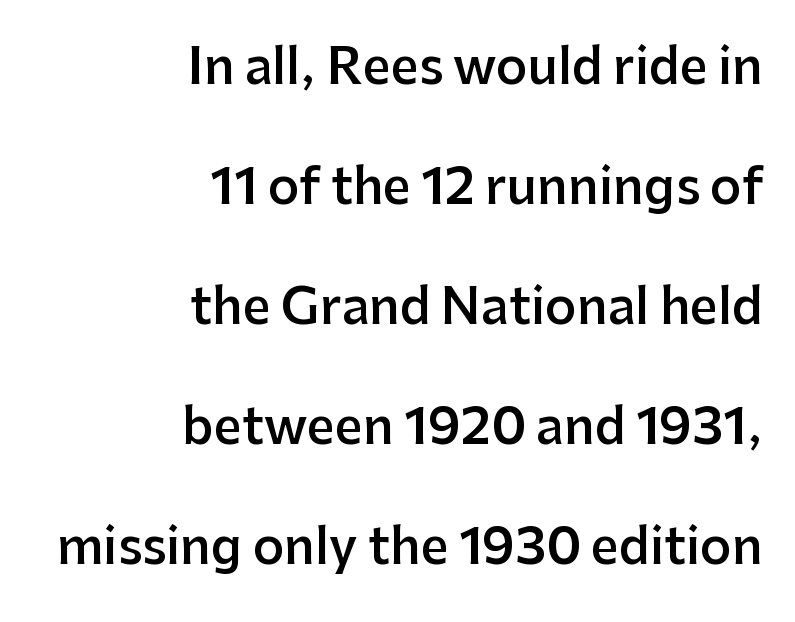
{"serif": "no", "italic": "no", "bold": "semi", "weight": "semibold", "width": "normal", "stroke_contrast": "low", "x_height": "medium", "monospaced": "no", "underline": "no", "align": "right", "line_spacing": "loose", "line_spacing_ratio": 2.45, "letter_spacing": "normal", "letter_spacing_em": 0.0, "glyph_px": 49}
